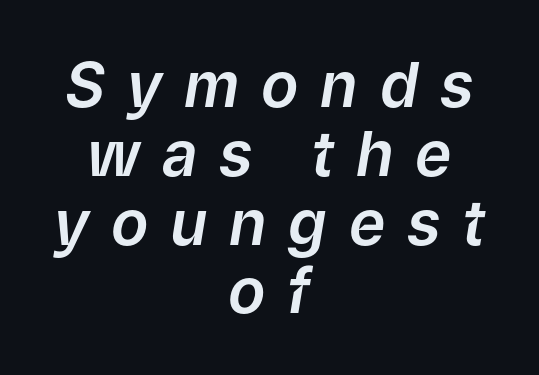
The image shows 62 px text type, italic (leaning right); set centered, tight line spacing (1.11x), unusually wide letter spacing (+0.35 em), not underlined; low stroke contrast and a medium x-height.
